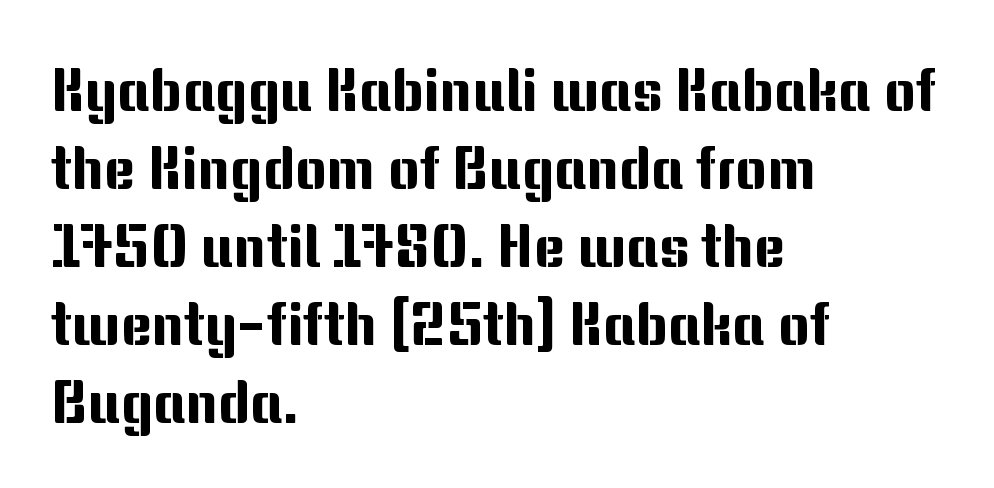
Q: Is the text italic (slanted)? A: No, it is upright.
Q: Is the typeface a serif or a sans-serif typeface? A: Sans-serif.
Q: Is the text underlined? A: No.
Q: How is the paragraph aligned? A: Left-aligned.
Q: Is the spacing between letters normal or unusually wide? A: Normal.
Q: Is the spacing between lines tight, normal or loose? A: Normal.
Q: Width (condensed, normal, or wide)? A: Normal.
Q: Stroke contrast? A: Medium.
Q: x-height? A: Medium.
Q: Monospaced? A: No.
